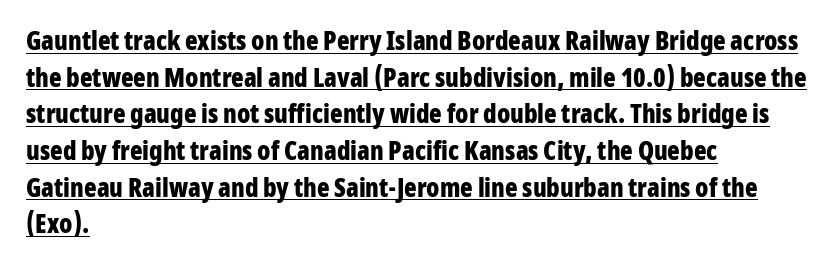
{"italic": "no", "bold": "yes", "underline": "yes", "align": "left", "line_spacing": "normal", "line_spacing_ratio": 1.41, "letter_spacing": "normal", "letter_spacing_em": 0.0, "glyph_px": 26}
